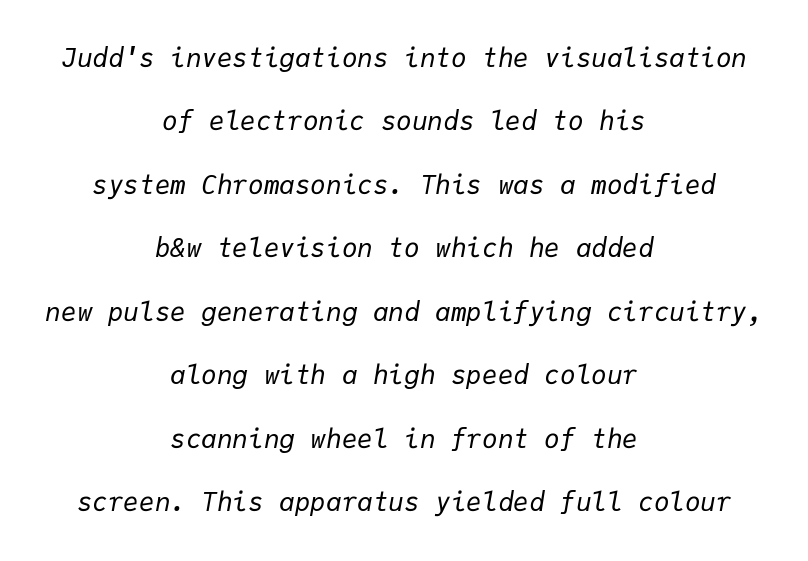
{"italic": "yes", "lean": "right", "slant_degrees": 9, "bold": "no", "underline": "no", "align": "center", "line_spacing": "loose", "line_spacing_ratio": 2.44, "letter_spacing": "normal", "letter_spacing_em": 0.0, "glyph_px": 26}
